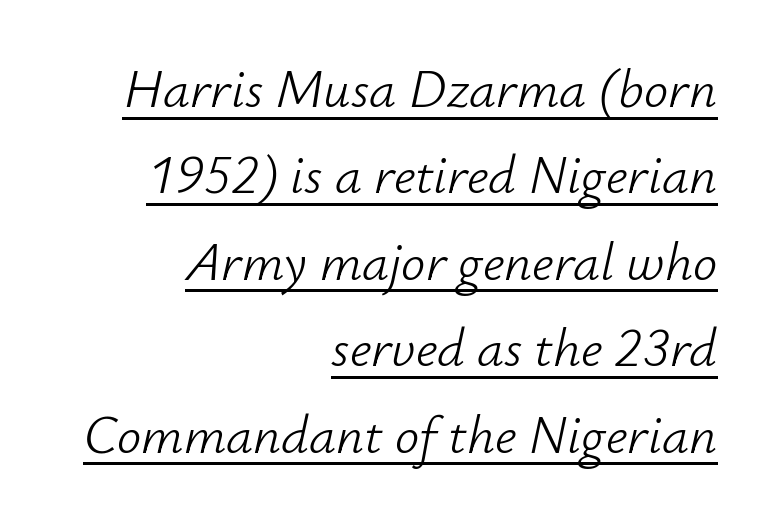
Q: Is the text bold? A: No.
Q: Is the text italic (slanted)? A: Yes, it leans right by about 12 degrees.
Q: Is the text underlined? A: Yes.
Q: How is the paragraph aligned? A: Right-aligned.
Q: Is the spacing between letters normal or unusually wide? A: Normal.
Q: Is the spacing between lines tight, normal or loose? A: Normal.
Q: Width (condensed, normal, or wide)? A: Normal.
Q: Stroke contrast? A: Low.
Q: x-height? A: Small.
Q: Monospaced? A: No.
